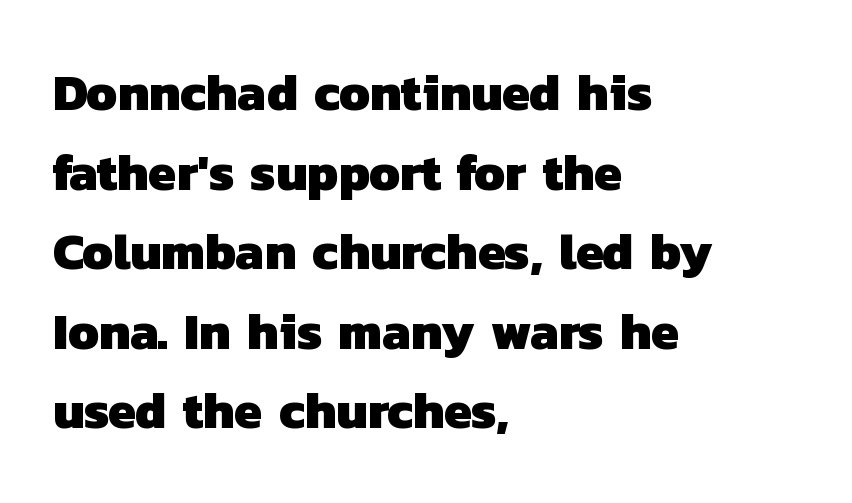
Q: Is the text bold? A: Yes.
Q: Is the typeface a serif or a sans-serif typeface? A: Sans-serif.
Q: Is the text underlined? A: No.
Q: How is the paragraph aligned? A: Left-aligned.
Q: Is the spacing between letters normal or unusually wide? A: Normal.
Q: Is the spacing between lines tight, normal or loose? A: Normal.
Q: Width (condensed, normal, or wide)? A: Normal.
Q: Stroke contrast? A: Low.
Q: x-height? A: Medium.
Q: Monospaced? A: No.
